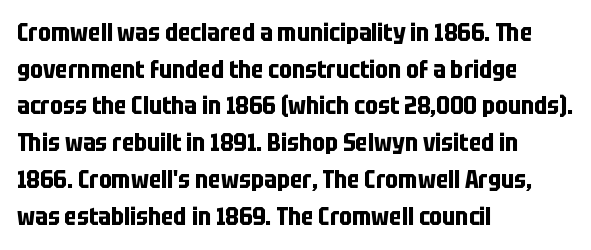
A typesetter would call this zero additional tracking. The letters stand upright; this is a roman face. Regular leading. The passage is arranged the way most books set body copy — flush left. Rule under the text: the space is simply empty. Strokes here are thick enough to call this a true bold.
